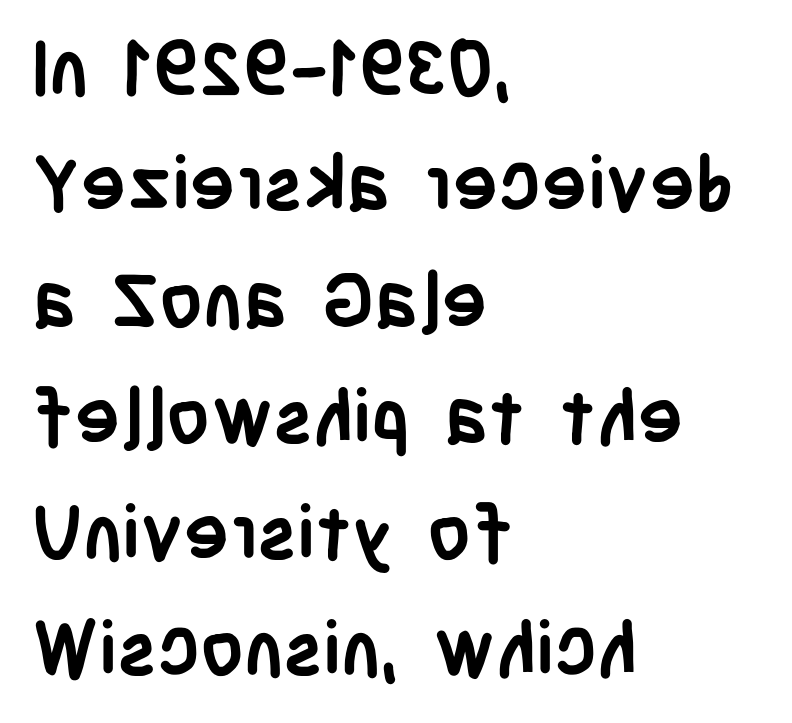
Alignment: flush left. Is there much room between lines? A standard amount, neither cramped nor airy. Plenty of ink on the page — the face is bold. Designer's note — italics off, roman on.
